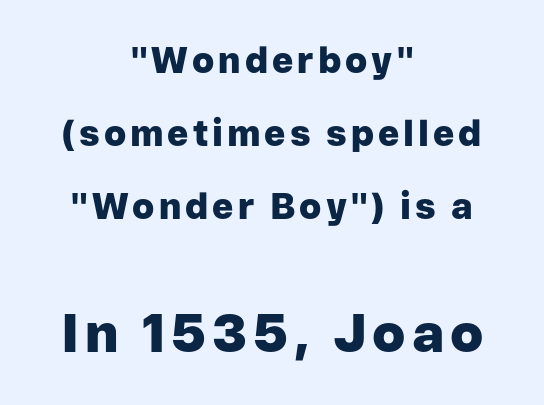
The lines are spread far apart with generous leading. Letters rest on an invisible, unmarked baseline. The face used here is proportionally spaced, like ordinary book or web type. Weight check: bold — yes, fully. This sample uses a sans-serif face. Both edges are ragged and mirror each other, which tells us the setting is centered.
